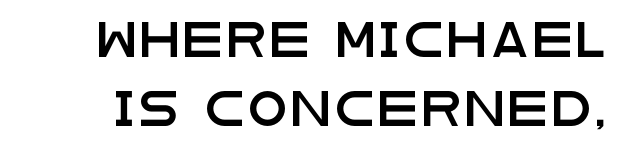
{"serif": "no", "italic": "no", "width": "wide", "stroke_contrast": "low", "x_height": "large", "monospaced": "no", "underline": "no", "line_spacing": "loose", "line_spacing_ratio": 1.98, "glyph_px": 35}
